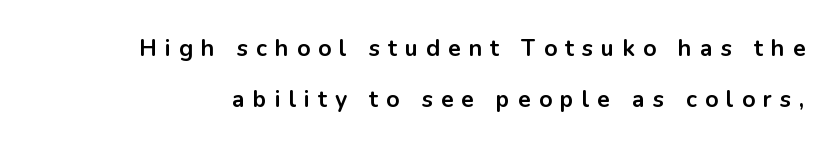
{"italic": "no", "bold": "yes", "underline": "no", "line_spacing": "loose", "line_spacing_ratio": 2.21, "letter_spacing": "wide", "letter_spacing_em": 0.35, "glyph_px": 23}
